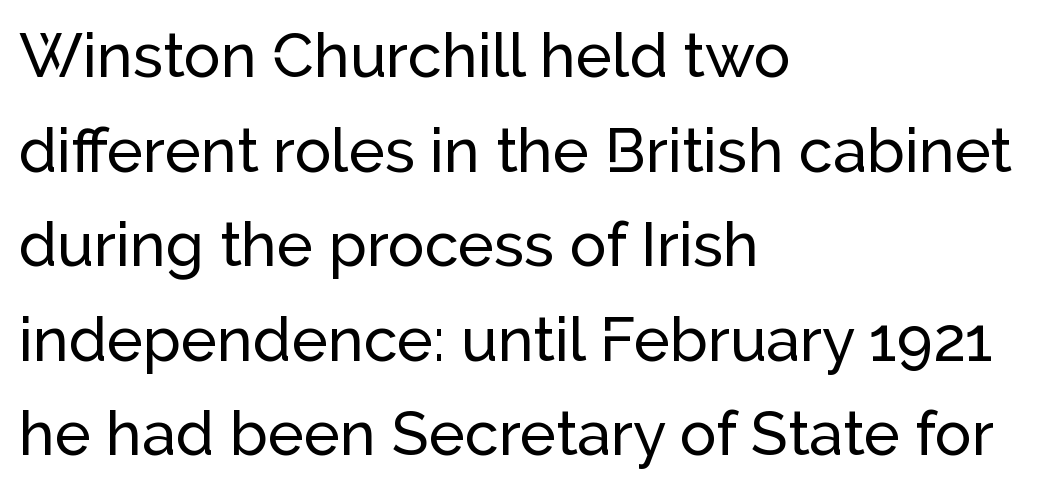
Q: Is the text italic (slanted)? A: No, it is upright.
Q: Is the typeface a serif or a sans-serif typeface? A: Sans-serif.
Q: Is the text underlined? A: No.
Q: How is the paragraph aligned? A: Left-aligned.
Q: Is the spacing between letters normal or unusually wide? A: Normal.
Q: Is the spacing between lines tight, normal or loose? A: Normal.
Q: Width (condensed, normal, or wide)? A: Normal.
Q: Stroke contrast? A: Low.
Q: x-height? A: Medium.
Q: Monospaced? A: No.
